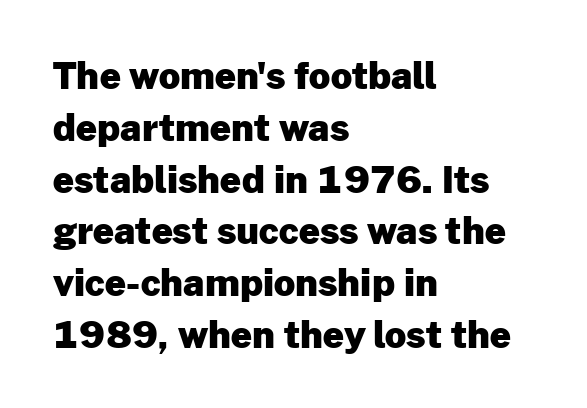
The image shows 37 px heavy sans-serif type, upright; set left-aligned, normal line spacing (1.4x), normal letter spacing, not underlined; low stroke contrast and a medium x-height.
